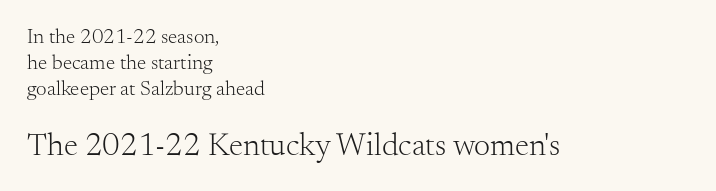
Style check: upright. How are the letters spaced? Ordinarily, with no added tracking. A clean baseline with only descenders dipping below it. The passage is arranged the way most books set body copy — flush left.
